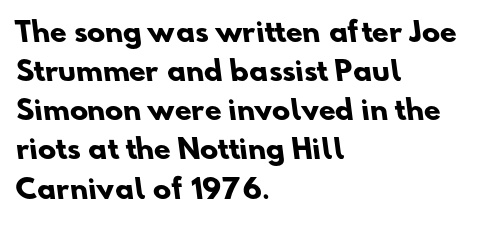
{"bold": "yes", "underline": "no", "align": "left", "line_spacing": "normal", "line_spacing_ratio": 1.45, "letter_spacing": "normal", "letter_spacing_em": 0.0, "glyph_px": 27}
